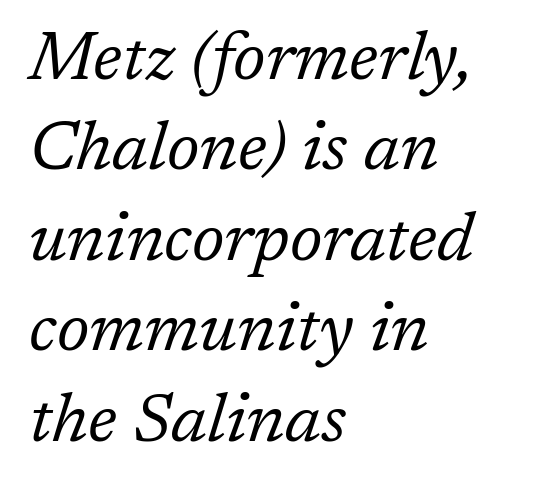
Q: Is the text bold? A: No.
Q: Is the text italic (slanted)? A: Yes, it leans right by about 17 degrees.
Q: Is the typeface a serif or a sans-serif typeface? A: Serif.
Q: Is the text underlined? A: No.
Q: How is the paragraph aligned? A: Left-aligned.
Q: Is the spacing between letters normal or unusually wide? A: Normal.
Q: Is the spacing between lines tight, normal or loose? A: Normal.
Q: Width (condensed, normal, or wide)? A: Normal.
Q: Stroke contrast? A: Low.
Q: x-height? A: Medium.
Q: Monospaced? A: No.
